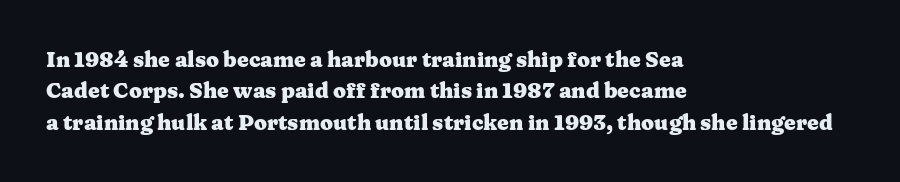
{"italic": "no", "bold": "yes", "underline": "no", "align": "left", "line_spacing": "normal", "line_spacing_ratio": 1.5, "letter_spacing": "normal", "letter_spacing_em": 0.0, "glyph_px": 21}
